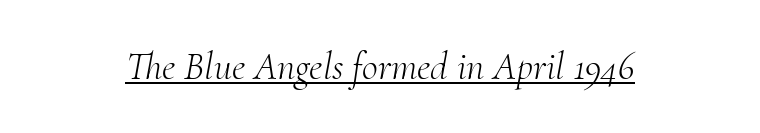
The image shows 39 px light serif type, italic (leaning right); set normal letter spacing, underlined; medium stroke contrast and a small x-height.
